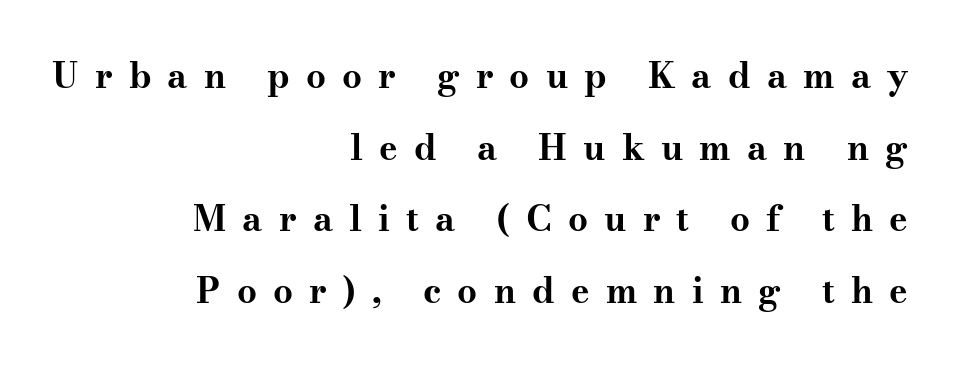
The type is letterspaced generously, with wide tracking. A dark, heavy texture on the line: the type is bold. One glance says open: line gaps are wider than usual. No italicization has been applied; the sample stays upright. The strip under each line holds only bare page.
